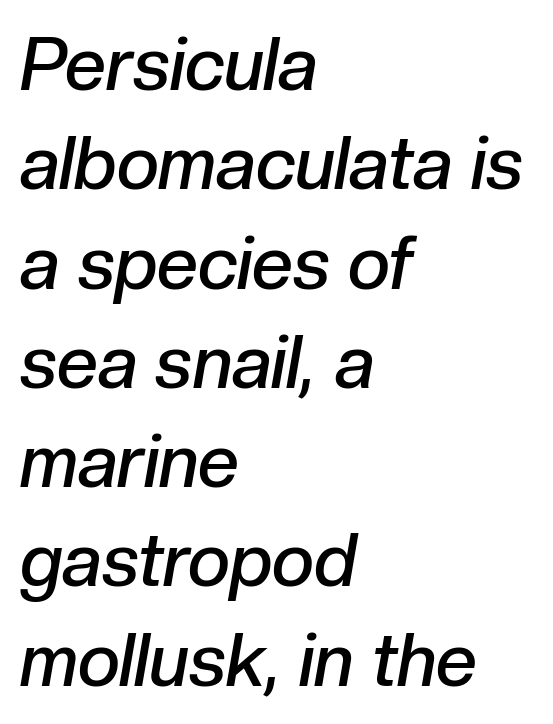
{"italic": "yes", "lean": "right", "slant_degrees": 10, "bold": "semi", "weight": "semibold", "width": "normal", "stroke_contrast": "low", "x_height": "medium", "monospaced": "no", "underline": "no", "align": "left", "line_spacing": "normal", "line_spacing_ratio": 1.36, "letter_spacing": "normal", "letter_spacing_em": 0.0, "glyph_px": 73}
